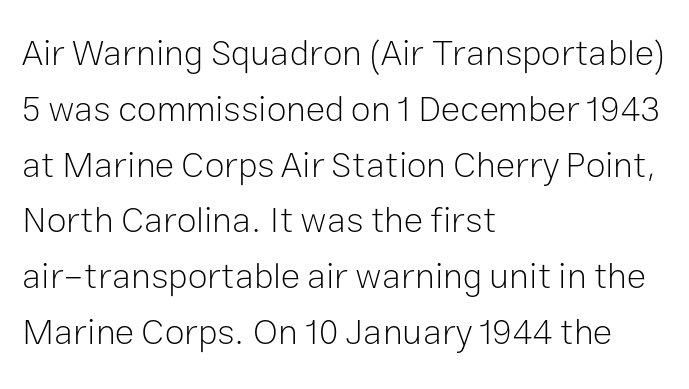
Q: Is the text bold? A: No.
Q: Is the text italic (slanted)? A: No, it is upright.
Q: Is the typeface a serif or a sans-serif typeface? A: Sans-serif.
Q: Is the text underlined? A: No.
Q: How is the paragraph aligned? A: Left-aligned.
Q: Is the spacing between letters normal or unusually wide? A: Normal.
Q: Is the spacing between lines tight, normal or loose? A: Normal.
Q: Width (condensed, normal, or wide)? A: Normal.
Q: Stroke contrast? A: Low.
Q: x-height? A: Medium.
Q: Monospaced? A: No.
